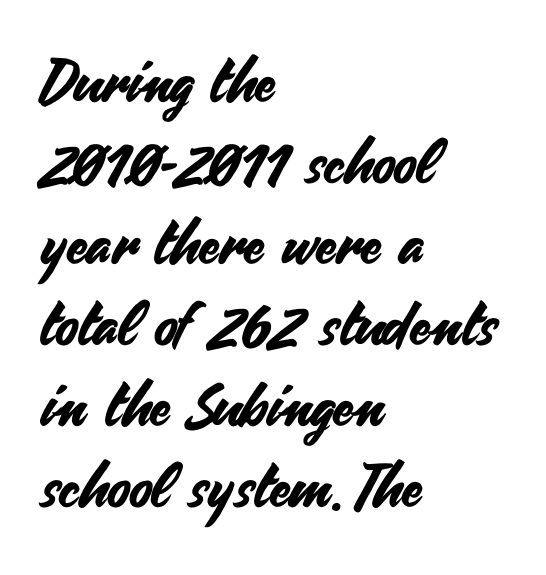
Line starts are locked; line ends wander. Summary of vertical rhythm: regular, with standard interline spacing. Serifs: no, the terminals of the letterforms are clean. A clean baseline with only descenders dipping below it.
